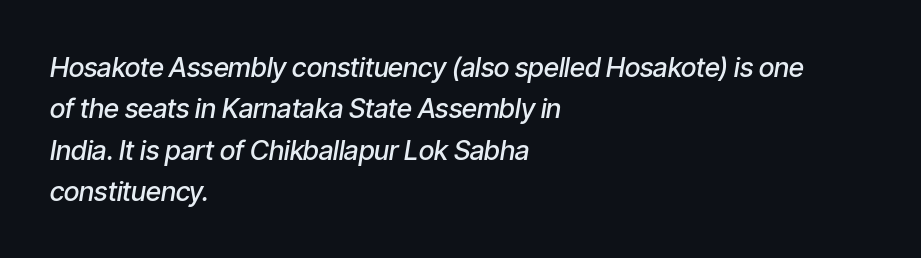
{"italic": "yes", "lean": "right", "slant_degrees": 9, "bold": "semi", "underline": "no", "align": "left", "line_spacing": "normal", "line_spacing_ratio": 1.53, "letter_spacing": "normal", "letter_spacing_em": 0.0, "glyph_px": 27}
